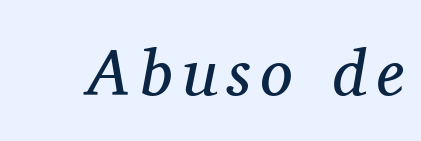
The letters look calm and open, with moderate or lighter stems. The whole block is typeset with a tilt. The baseline area is clear. Serif or sans? Serif — the stroke terminals have little feet. Here the designer chose a conventional face with non-uniform glyph widths.
